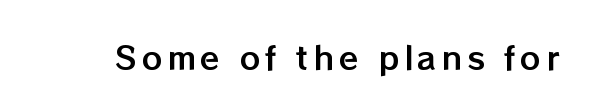
{"italic": "no", "width": "normal", "stroke_contrast": "low", "x_height": "medium", "monospaced": "no", "underline": "no", "glyph_px": 32}
